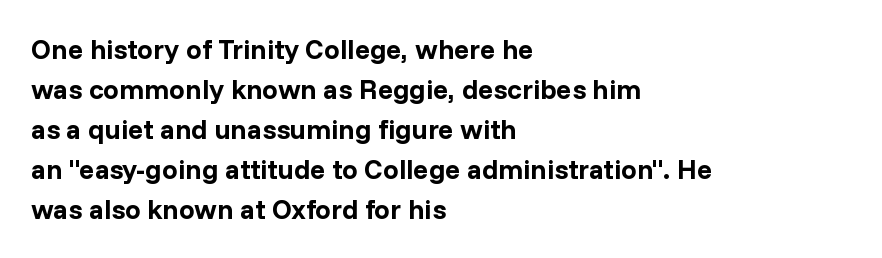
Q: Is the text bold? A: Yes.
Q: Is the text italic (slanted)? A: No, it is upright.
Q: Is the typeface a serif or a sans-serif typeface? A: Sans-serif.
Q: Is the text underlined? A: No.
Q: How is the paragraph aligned? A: Left-aligned.
Q: Is the spacing between letters normal or unusually wide? A: Normal.
Q: Is the spacing between lines tight, normal or loose? A: Normal.
Q: Width (condensed, normal, or wide)? A: Normal.
Q: Stroke contrast? A: Low.
Q: x-height? A: Medium.
Q: Monospaced? A: No.
